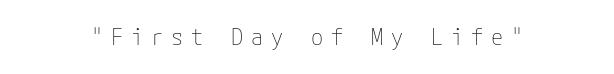
{"italic": "no", "bold": "no", "underline": "no", "letter_spacing": "wide", "letter_spacing_em": 0.36, "glyph_px": 22}
